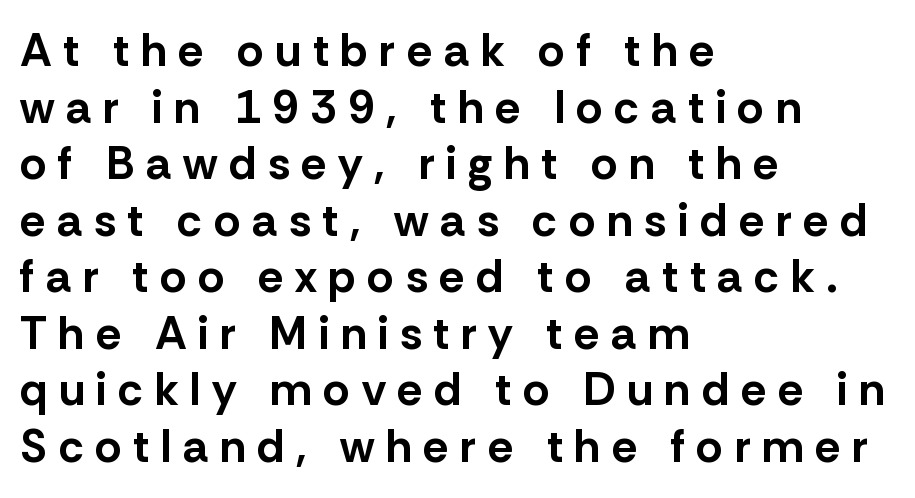
Q: Is the text bold? A: Yes.
Q: Is the text italic (slanted)? A: No, it is upright.
Q: Is the typeface a serif or a sans-serif typeface? A: Sans-serif.
Q: Is the text underlined? A: No.
Q: How is the paragraph aligned? A: Left-aligned.
Q: Is the spacing between letters normal or unusually wide? A: Unusually wide.
Q: Width (condensed, normal, or wide)? A: Normal.
Q: Stroke contrast? A: Low.
Q: x-height? A: Medium.
Q: Monospaced? A: No.
